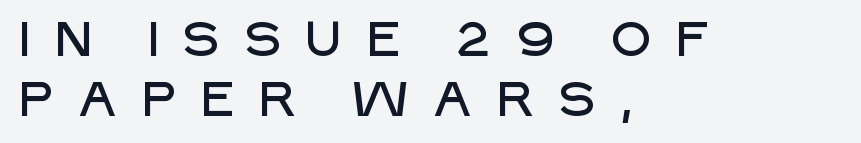
{"serif": "no", "italic": "no", "width": "normal", "stroke_contrast": "low", "x_height": "large", "monospaced": "no", "underline": "no", "align": "left", "line_spacing": "normal", "line_spacing_ratio": 1.25, "letter_spacing": "wide", "letter_spacing_em": 0.44, "glyph_px": 48}
